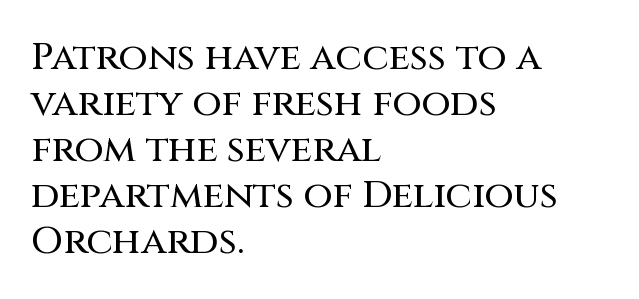
The image shows 38 px sans-serif type, upright; set left-aligned, line spacing 1.21x, normal letter spacing, not underlined; medium stroke contrast and a large x-height.
